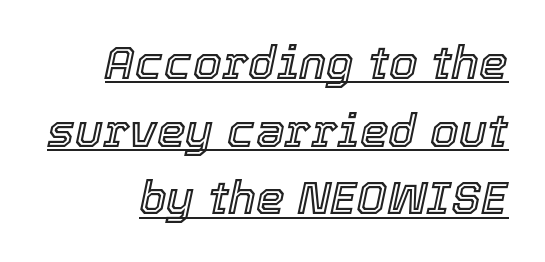
The image shows 46 px text type, italic (leaning right); set right-aligned, normal line spacing (1.47x), normal letter spacing, underlined; a medium x-height.
